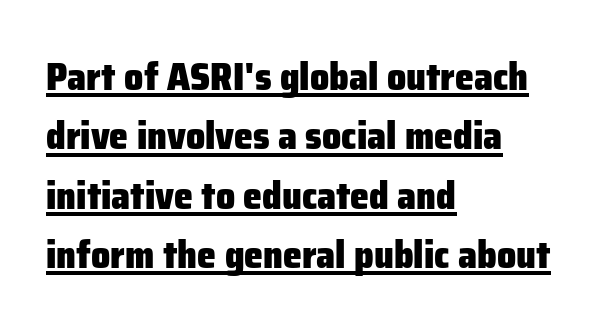
Q: Is the text bold? A: Yes.
Q: Is the text italic (slanted)? A: No, it is upright.
Q: Is the typeface a serif or a sans-serif typeface? A: Sans-serif.
Q: Is the text underlined? A: Yes.
Q: How is the paragraph aligned? A: Left-aligned.
Q: Is the spacing between letters normal or unusually wide? A: Normal.
Q: Is the spacing between lines tight, normal or loose? A: Normal.
Q: Width (condensed, normal, or wide)? A: Normal.
Q: Stroke contrast? A: Low.
Q: x-height? A: Medium.
Q: Monospaced? A: No.
